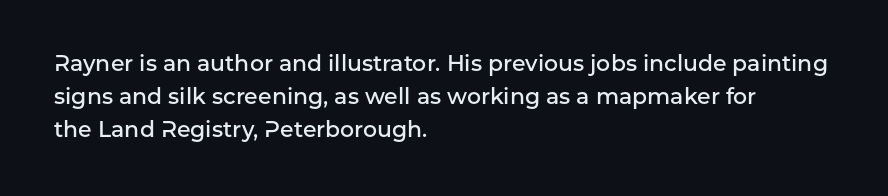
This sample is left-justified, so line endings fall wherever the words run out. Has an underline been added? It has not. The glyphs have the mass of a demibold cut, below bold. Nothing unusual about the tracking: characters are spaced as the font intends.
